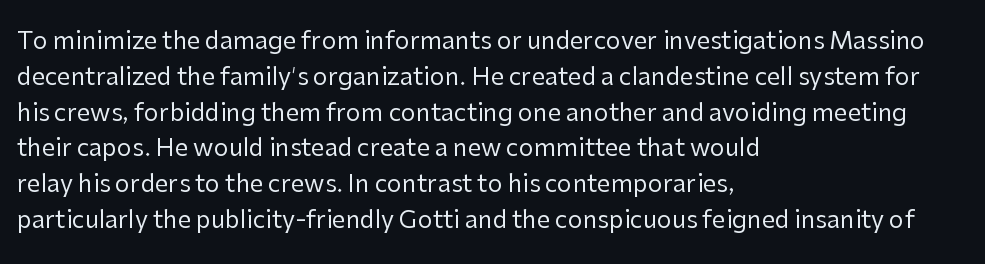
The setting favours the left margin, as ordinary paragraphs usually do. Upright lettering throughout. Letter spacing: default. No chunkiness to these letters — they're not bold.
